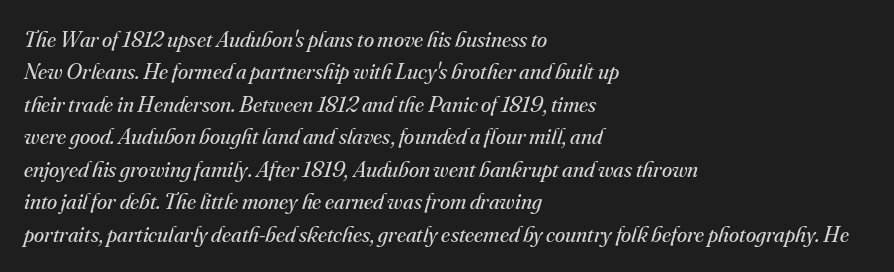
{"italic": "yes", "lean": "right", "slant_degrees": 16, "bold": "no", "underline": "no", "align": "left", "line_spacing": "normal", "line_spacing_ratio": 1.41, "letter_spacing": "normal", "letter_spacing_em": 0.0, "glyph_px": 23}
